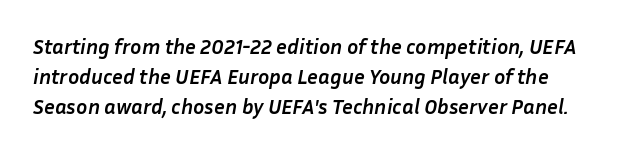
The letters are bold, with thick, heavy strokes. What stands out about the letter spacing? Nothing — it is the standard amount. This is oblique type, the kind used for emphasis or titles. Glance below the letters and you will spot only blank space.
